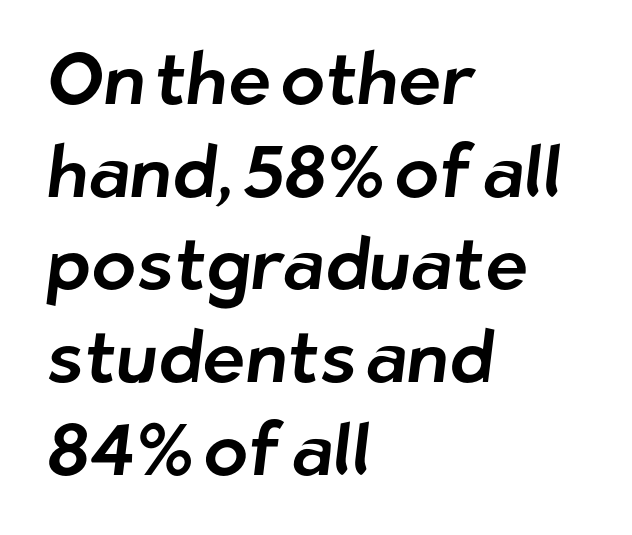
{"serif": "no", "width": "normal", "stroke_contrast": "low", "x_height": "medium", "monospaced": "no", "underline": "no", "align": "left", "line_spacing": "normal", "line_spacing_ratio": 1.27, "letter_spacing": "normal", "letter_spacing_em": 0.0, "glyph_px": 73}
